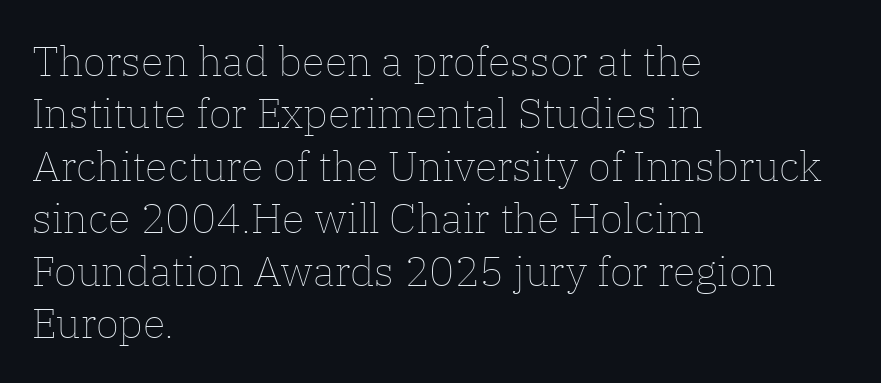
The image shows 42 px thin type, upright; set left-aligned, normal line spacing (1.25x), normal letter spacing, not underlined; low stroke contrast and a medium x-height.
